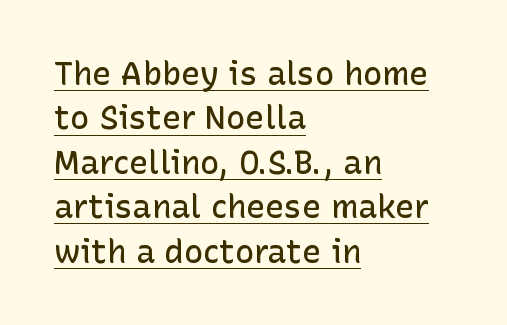
Q: Is the text bold? A: Semi-bold.
Q: Is the text italic (slanted)? A: No, it is upright.
Q: Is the typeface a serif or a sans-serif typeface? A: Sans-serif.
Q: Is the text underlined? A: Yes.
Q: How is the paragraph aligned? A: Left-aligned.
Q: Is the spacing between letters normal or unusually wide? A: Normal.
Q: Is the spacing between lines tight, normal or loose? A: Normal.
Q: Width (condensed, normal, or wide)? A: Normal.
Q: Stroke contrast? A: Low.
Q: x-height? A: Medium.
Q: Monospaced? A: No.
